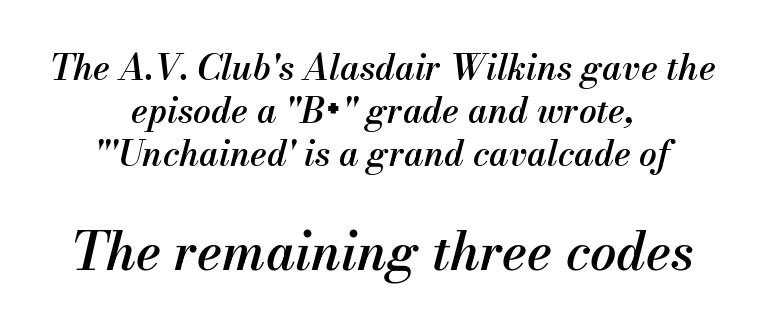
{"italic": "yes", "lean": "right", "slant_degrees": 13, "bold": "semi", "weight": "semibold", "width": "normal", "stroke_contrast": "medium", "x_height": "small", "monospaced": "no", "underline": "no", "align": "center", "line_spacing_ratio": 1.23, "letter_spacing": "normal", "letter_spacing_em": 0.0, "larger_block": "second", "size_ratio": 1.49, "glyph_px": 52}
